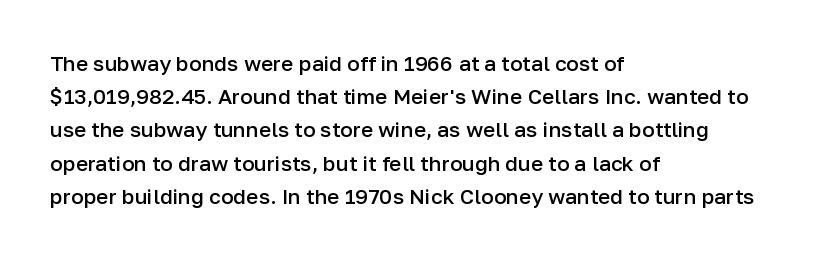
The image shows 21 px text type, upright; set left-aligned, normal line spacing (1.58x), normal letter spacing, not underlined.
